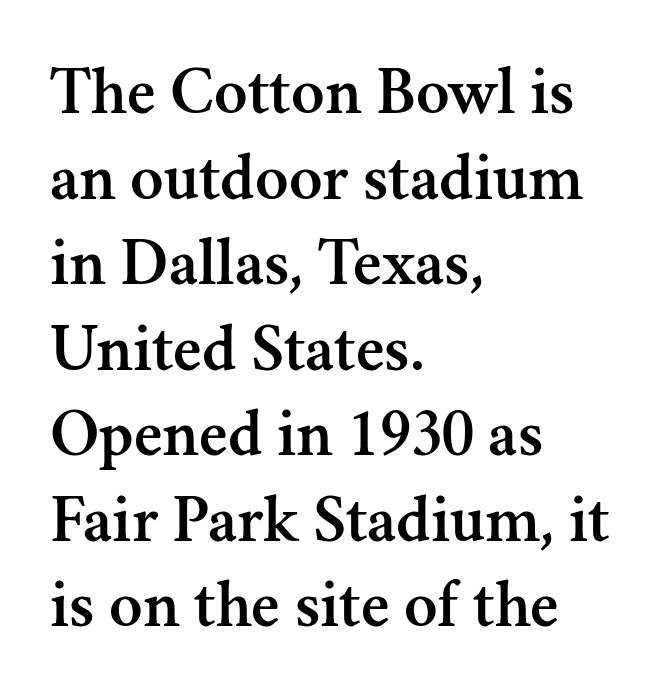
The image shows 69 px serif type, upright; set left-aligned, line spacing 1.24x, normal letter spacing, not underlined; medium stroke contrast and a small x-height.
